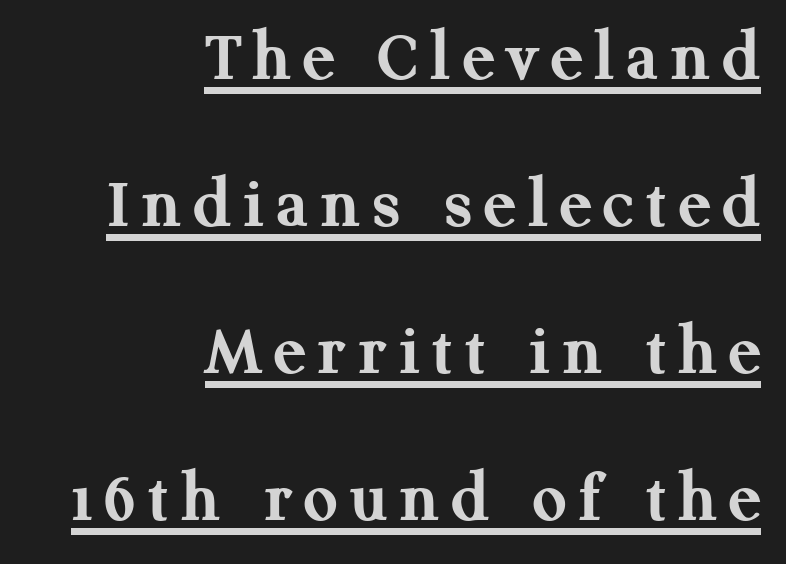
The image shows 75 px semibold serif type, upright; set right-aligned, loose line spacing (1.96x), underlined; medium stroke contrast and a medium x-height.
